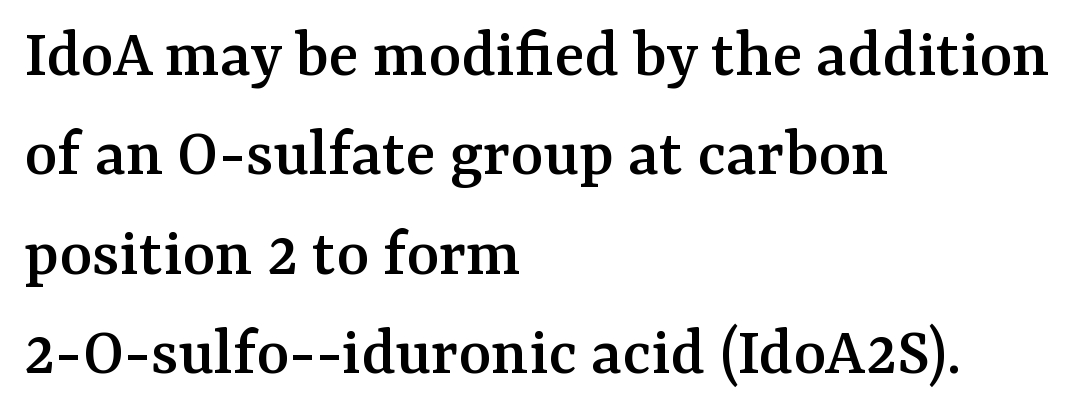
Q: Is the text italic (slanted)? A: No, it is upright.
Q: Is the typeface a serif or a sans-serif typeface? A: Serif.
Q: Is the text underlined? A: No.
Q: How is the paragraph aligned? A: Left-aligned.
Q: Is the spacing between letters normal or unusually wide? A: Normal.
Q: Is the spacing between lines tight, normal or loose? A: Normal.
Q: Width (condensed, normal, or wide)? A: Normal.
Q: Stroke contrast? A: Medium.
Q: x-height? A: Medium.
Q: Monospaced? A: No.
